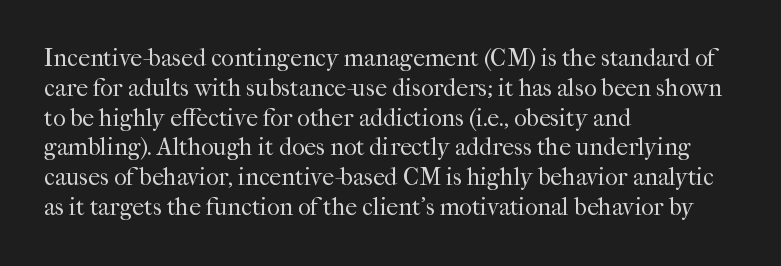
The image shows 24 px text type, upright; set left-aligned, line spacing 1.24x, normal letter spacing, not underlined.
